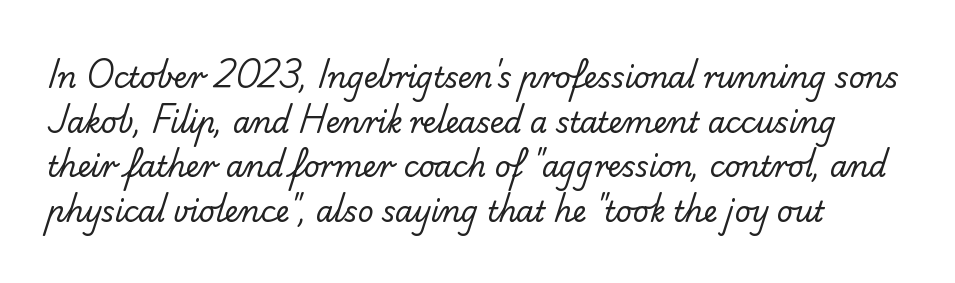
The passage shown stacks its lines at a standard gap. Here the glyphs are tracked normally, forming tight word shapes. Beneath every word, the page is bare. The passage shown is typed in a proportional face where columns would drift.
